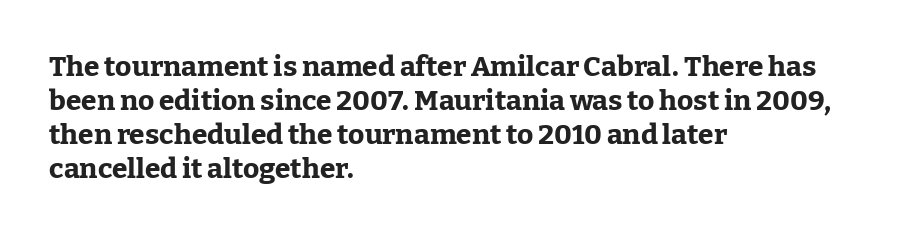
Font category for this specimen: serif. In terms of weight, the rendering is a true, heavy bold. Clear beneath every line of the passage. Style check: upright.
